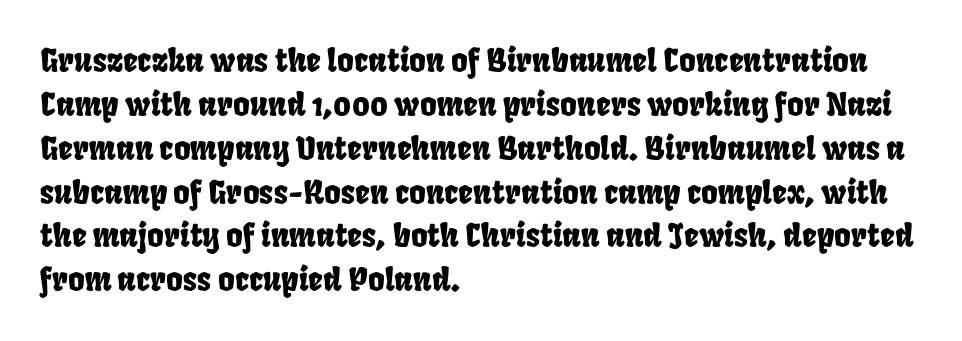
Q: Is the text underlined? A: No.
Q: How is the paragraph aligned? A: Left-aligned.
Q: Is the spacing between letters normal or unusually wide? A: Normal.
Q: Is the spacing between lines tight, normal or loose? A: Normal.
Q: Width (condensed, normal, or wide)? A: Condensed.
Q: Stroke contrast? A: Low.
Q: x-height? A: Large.
Q: Monospaced? A: No.
